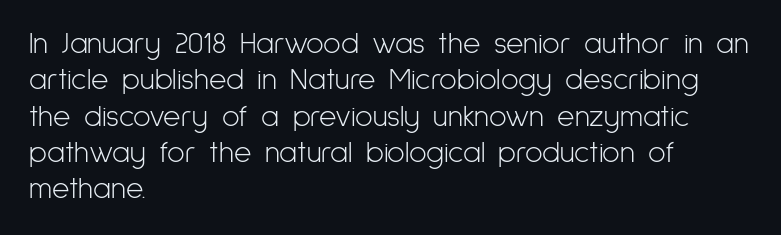
{"serif": "no", "italic": "no", "bold": "no", "weight": "light", "width": "condensed", "stroke_contrast": "low", "x_height": "medium", "monospaced": "no", "underline": "no", "align": "left", "line_spacing_ratio": 1.21, "letter_spacing": "normal", "letter_spacing_em": 0.0, "glyph_px": 30}
